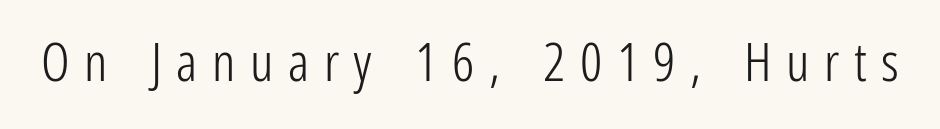
The image shows 54 px light, condensed sans-serif type, upright; set unusually wide letter spacing (+0.27 em), not underlined; low stroke contrast and a medium x-height.
